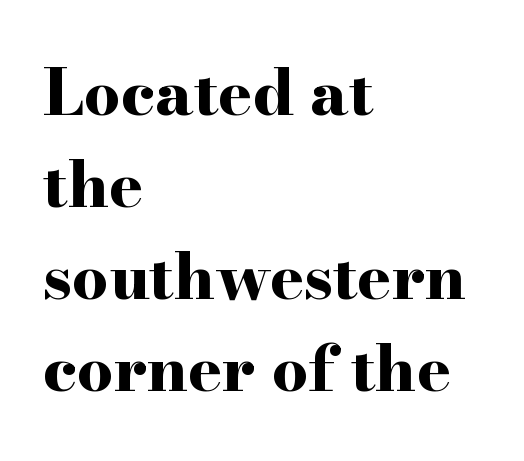
The image shows 64 px bold, wide serif type, upright; set left-aligned, normal line spacing (1.44x), normal letter spacing, not underlined; high stroke contrast and a small x-height.
